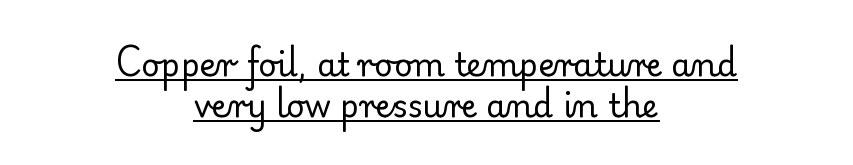
{"serif": "yes", "italic": "no", "bold": "no", "weight": "regular", "width": "normal", "stroke_contrast": "low", "x_height": "small", "monospaced": "no", "underline": "yes", "align": "center", "line_spacing": "normal", "line_spacing_ratio": 1.29, "letter_spacing": "normal", "letter_spacing_em": 0.0, "glyph_px": 32}
